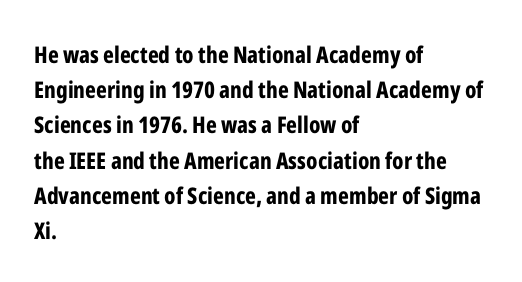
Q: Is the text bold? A: Yes.
Q: Is the text italic (slanted)? A: No, it is upright.
Q: Is the text underlined? A: No.
Q: How is the paragraph aligned? A: Left-aligned.
Q: Is the spacing between letters normal or unusually wide? A: Normal.
Q: Is the spacing between lines tight, normal or loose? A: Normal.
